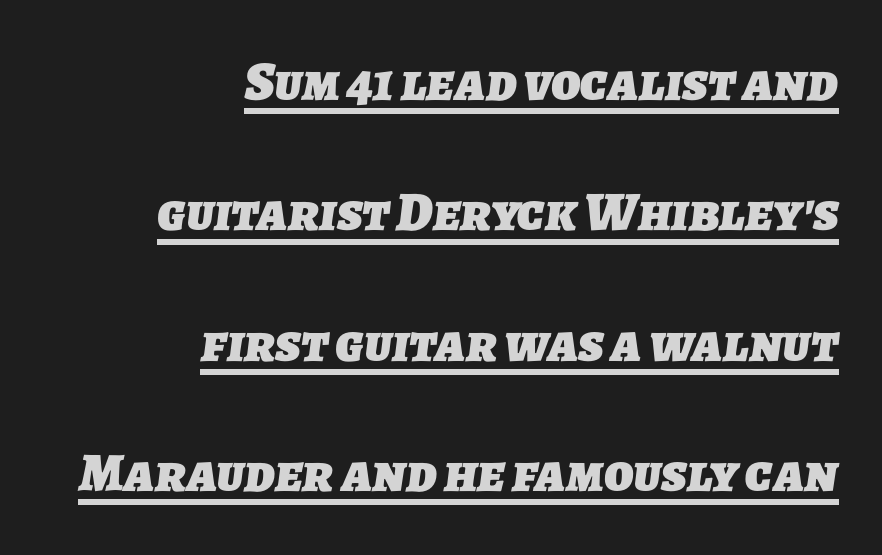
Q: Is the text bold? A: Yes.
Q: Is the typeface a serif or a sans-serif typeface? A: Sans-serif.
Q: Is the text underlined? A: Yes.
Q: How is the paragraph aligned? A: Right-aligned.
Q: Is the spacing between letters normal or unusually wide? A: Normal.
Q: Is the spacing between lines tight, normal or loose? A: Loose.
Q: Width (condensed, normal, or wide)? A: Normal.
Q: Stroke contrast? A: Low.
Q: x-height? A: Medium.
Q: Monospaced? A: No.
